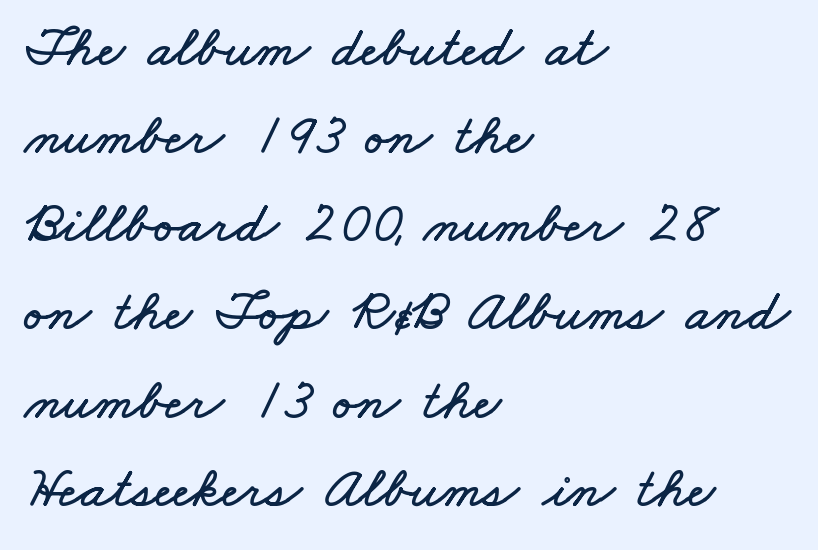
The image shows 58 px wide type; set left-aligned, normal line spacing (1.52x), normal letter spacing, not underlined; low stroke contrast and a small x-height.
